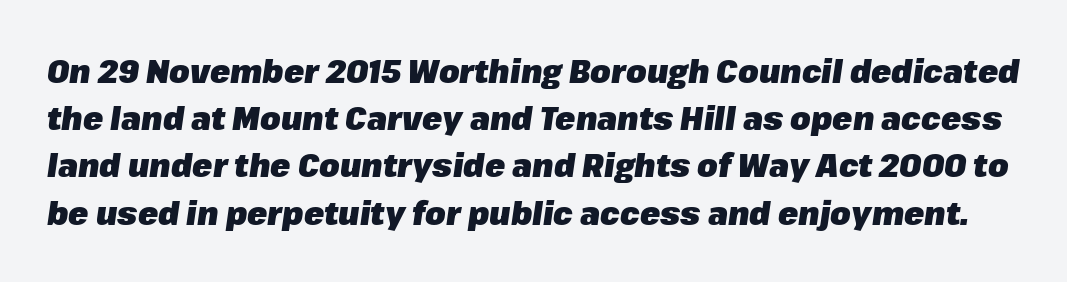
{"italic": "yes", "lean": "right", "slant_degrees": 8, "bold": "yes", "weight": "heavy", "width": "normal", "stroke_contrast": "low", "x_height": "medium", "monospaced": "no", "underline": "no", "line_spacing": "normal", "line_spacing_ratio": 1.43, "letter_spacing": "normal", "letter_spacing_em": 0.0, "glyph_px": 33}
